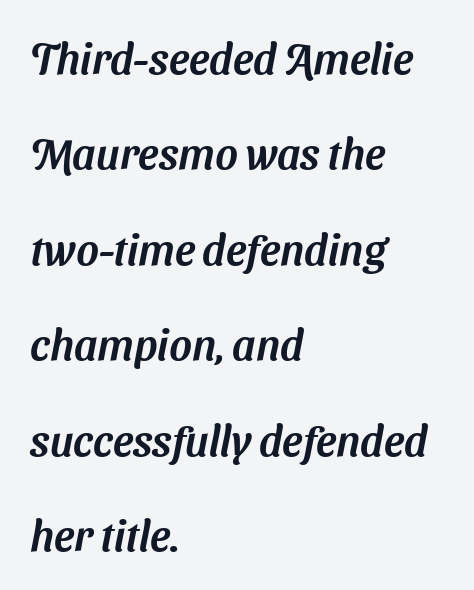
These lines are rendered in a variable-pitch font. Descenders hang freely into open space. Each letter's strokes conclude bluntly, with no projecting serifs. In CSS terms this would be text-align: left. Each new line begins a long way beneath the previous one.
